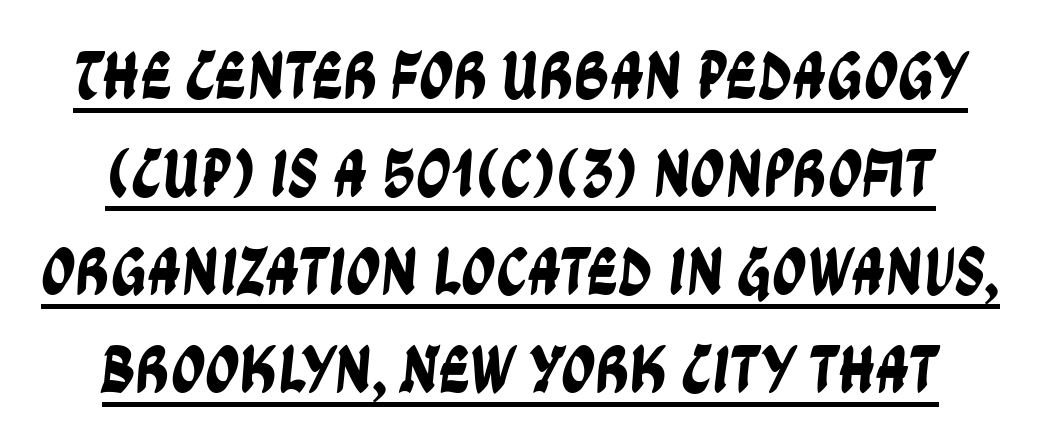
The image shows 68 px condensed sans-serif type; set normal line spacing (1.44x), normal letter spacing, underlined; low stroke contrast and a large x-height.
